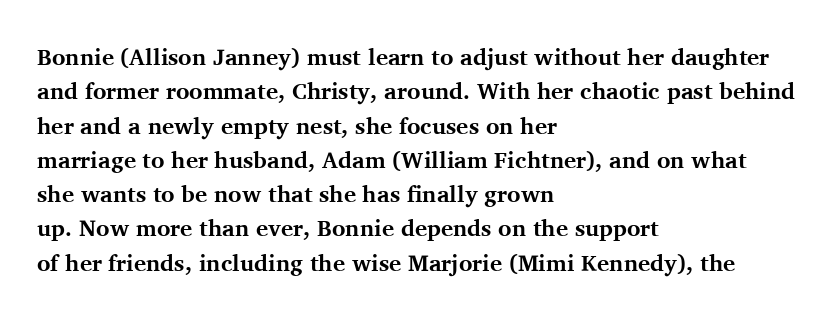
Q: Is the text bold? A: Yes.
Q: Is the text italic (slanted)? A: No, it is upright.
Q: Is the text underlined? A: No.
Q: How is the paragraph aligned? A: Left-aligned.
Q: Is the spacing between letters normal or unusually wide? A: Normal.
Q: Is the spacing between lines tight, normal or loose? A: Normal.
